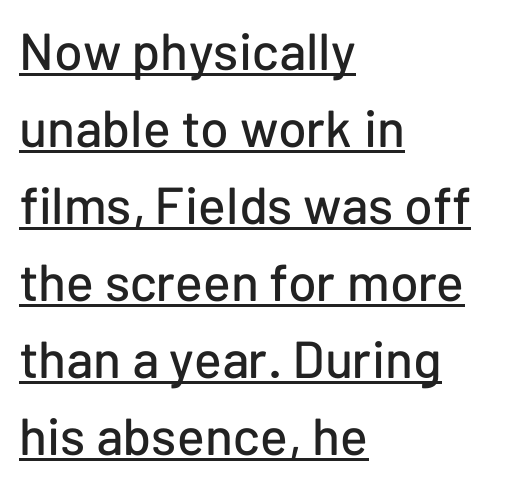
The image shows 52 px sans-serif type, upright; set left-aligned, normal line spacing (1.48x), normal letter spacing, underlined; low stroke contrast and a medium x-height.
